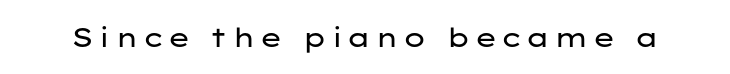
Q: Is the text bold? A: No.
Q: Is the text italic (slanted)? A: No, it is upright.
Q: Is the text underlined? A: No.
